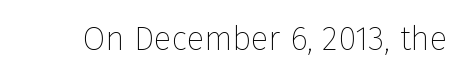
The image shows 33 px thin sans-serif type, upright; set normal letter spacing, not underlined; low stroke contrast and a medium x-height.
